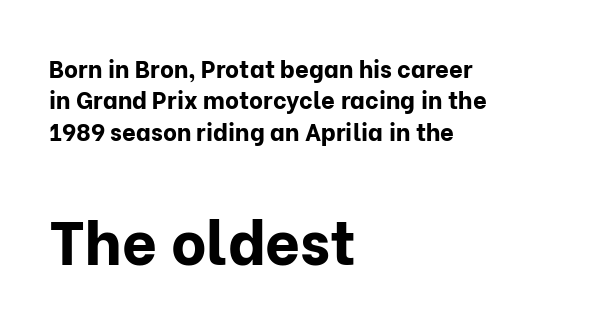
The image shows 61 px bold sans-serif type, upright; set left-aligned, normal line spacing (1.31x), normal letter spacing, not underlined; the second (bottom) block is 2.54x larger; low stroke contrast and a medium x-height.
